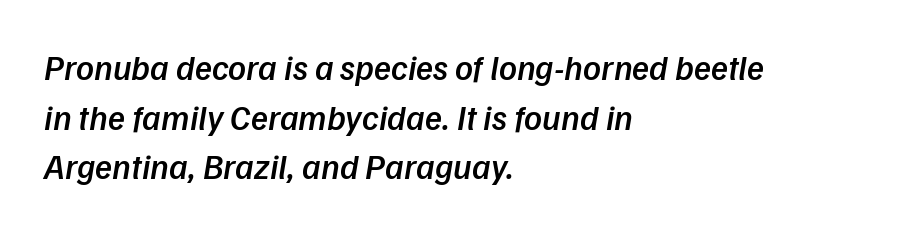
The image shows 35 px semibold sans-serif type; set left-aligned, normal line spacing (1.42x), normal letter spacing, not underlined; low stroke contrast and a medium x-height.
